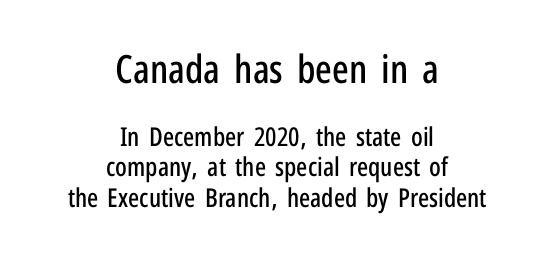
{"serif": "no", "italic": "no", "width": "condensed", "stroke_contrast": "low", "x_height": "medium", "monospaced": "no", "underline": "no", "align": "center", "line_spacing_ratio": 1.17, "letter_spacing": "normal", "letter_spacing_em": 0.0, "larger_block": "first", "size_ratio": 1.5, "glyph_px": 39}
